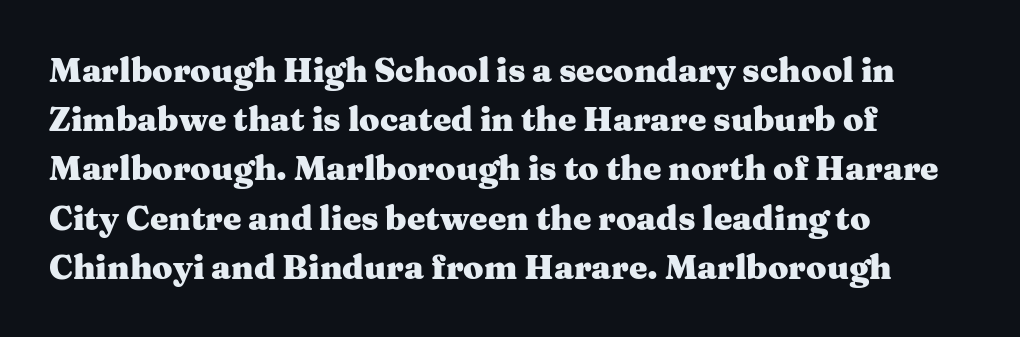
Q: Is the text bold? A: Yes.
Q: Is the text italic (slanted)? A: No, it is upright.
Q: Is the typeface a serif or a sans-serif typeface? A: Serif.
Q: Is the text underlined? A: No.
Q: How is the paragraph aligned? A: Left-aligned.
Q: Is the spacing between letters normal or unusually wide? A: Normal.
Q: Is the spacing between lines tight, normal or loose? A: Normal.
Q: Width (condensed, normal, or wide)? A: Wide.
Q: Stroke contrast? A: Medium.
Q: x-height? A: Medium.
Q: Monospaced? A: No.
